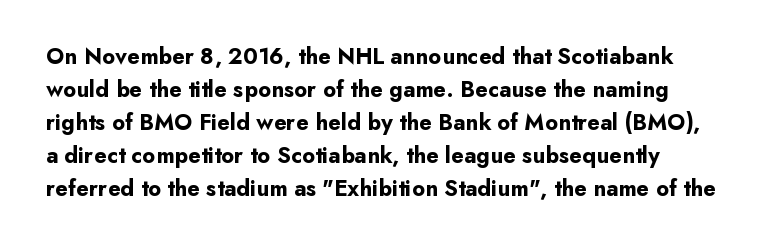
The image shows 23 px bold type, upright; set normal line spacing (1.43x), normal letter spacing, not underlined.
